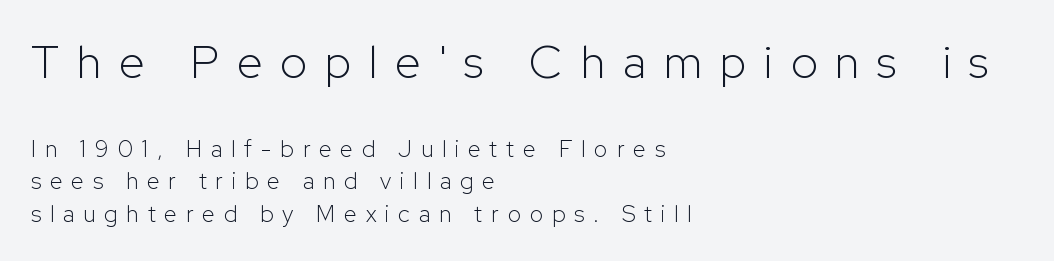
The image shows 46 px light sans-serif type, upright; set left-aligned, normal line spacing (1.41x), unusually wide letter spacing (+0.39 em), not underlined; the first (top) block is 2.0x larger; low stroke contrast and a medium x-height.
